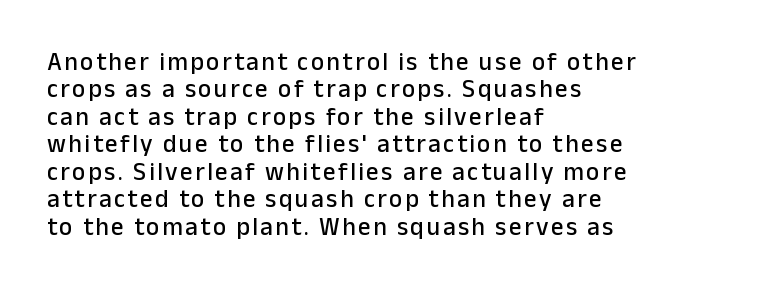
Q: Is the text italic (slanted)? A: No, it is upright.
Q: Is the text underlined? A: No.
Q: How is the paragraph aligned? A: Left-aligned.
Q: Is the spacing between lines tight, normal or loose? A: Tight.
